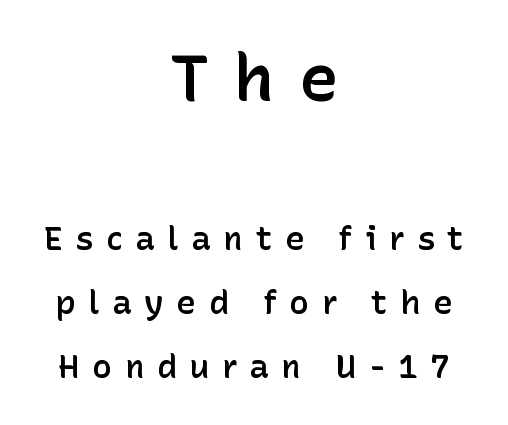
Q: Is the text bold? A: Semi-bold.
Q: Is the text italic (slanted)? A: No, it is upright.
Q: Is the typeface a serif or a sans-serif typeface? A: Sans-serif.
Q: Is the text underlined? A: No.
Q: How is the paragraph aligned? A: Centered.
Q: Is the spacing between letters normal or unusually wide? A: Unusually wide.
Q: Is the spacing between lines tight, normal or loose? A: Loose.
Q: Which block of text is set in a larger size, the first (top) or the second (bottom)? A: The first (top) one.
Q: Width (condensed, normal, or wide)? A: Normal.
Q: Stroke contrast? A: Low.
Q: x-height? A: Medium.
Q: Monospaced? A: No.
